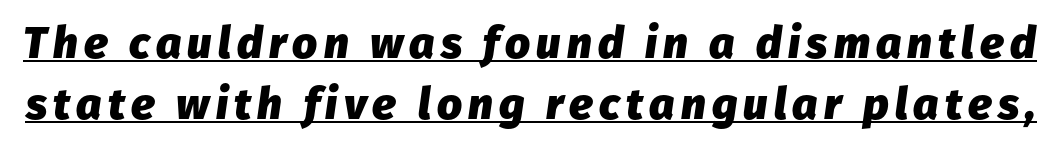
Q: Is the text bold? A: Yes.
Q: Is the text italic (slanted)? A: Yes, it leans right by about 8 degrees.
Q: Is the text underlined? A: Yes.
Q: Is the spacing between lines tight, normal or loose? A: Normal.
Q: Width (condensed, normal, or wide)? A: Normal.
Q: Stroke contrast? A: Low.
Q: x-height? A: Medium.
Q: Monospaced? A: No.
